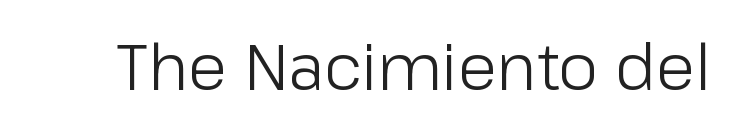
Underlining? Definitely not there. This sample has the flowing, uneven cadence of proportional lettering. Every character sits straight up, as roman type does. The cut favours lightness, reaching ordinary text weight at its darkest.
